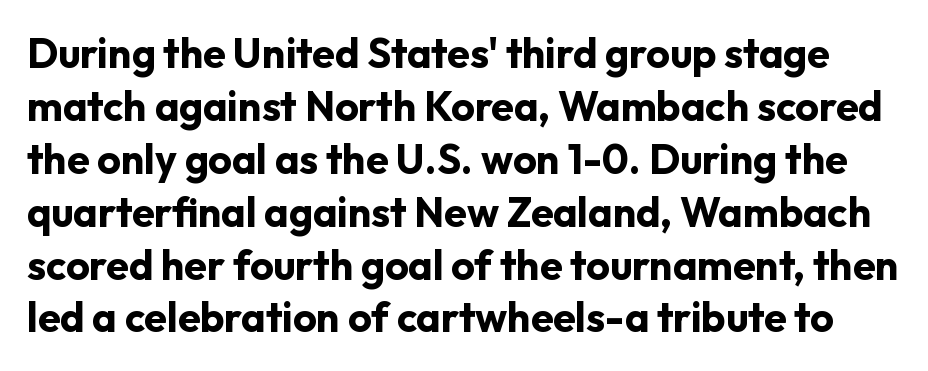
Italic: no, the glyphs are upright roman. Only glyphs here, with clear space below each row. These lines sit exactly where default settings would place them. Inter-character spacing is left at the font's built-in metrics. I'd call this a sans setting — the letters go barefoot. A typesetter would call this proportional, since set widths differ per character.
